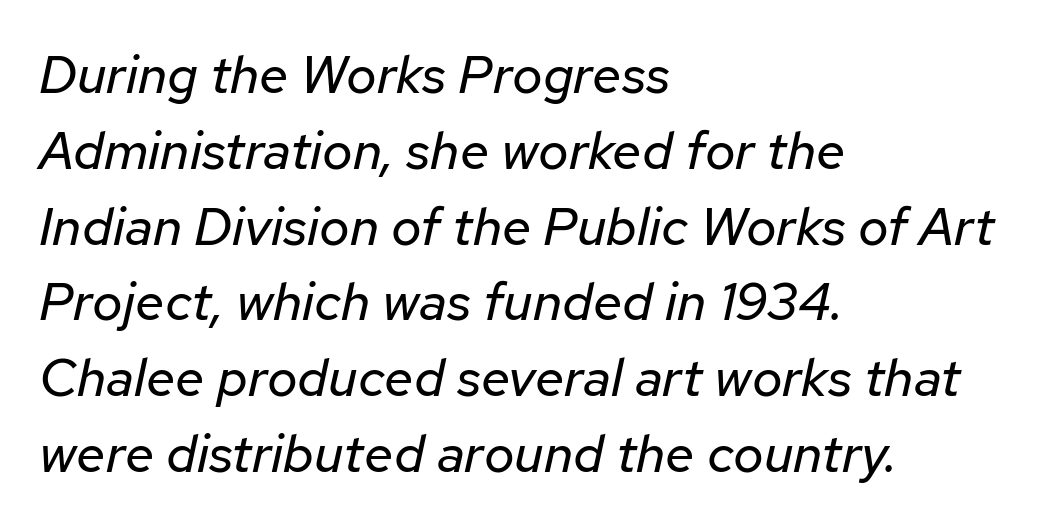
No word sits above an underline. Where is the straight margin? On the left. A typesetter would call this leading conventional body-copy spacing. The typesetting does not lean heavy: it is not bold.
